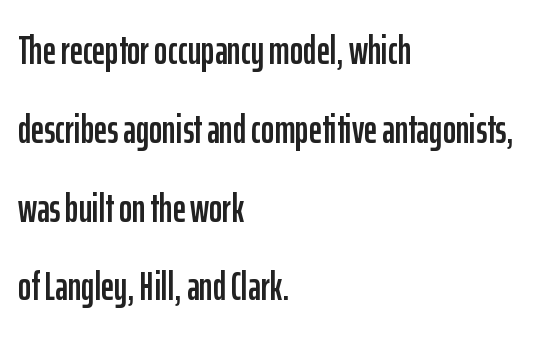
Letter spacing: default. A typesetter would call this proportional, since set widths differ per character. Descenders hang freely into open space. Leading: increased.
